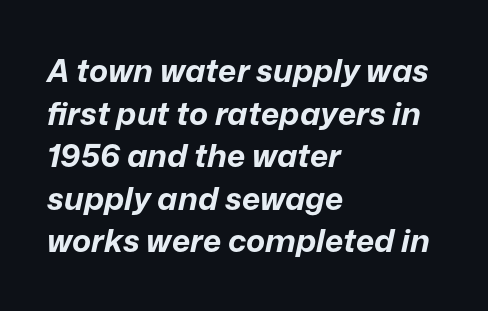
The image shows 32 px bold type, italic (leaning right); set left-aligned, normal line spacing (1.33x), normal letter spacing, not underlined; low stroke contrast and a medium x-height.
